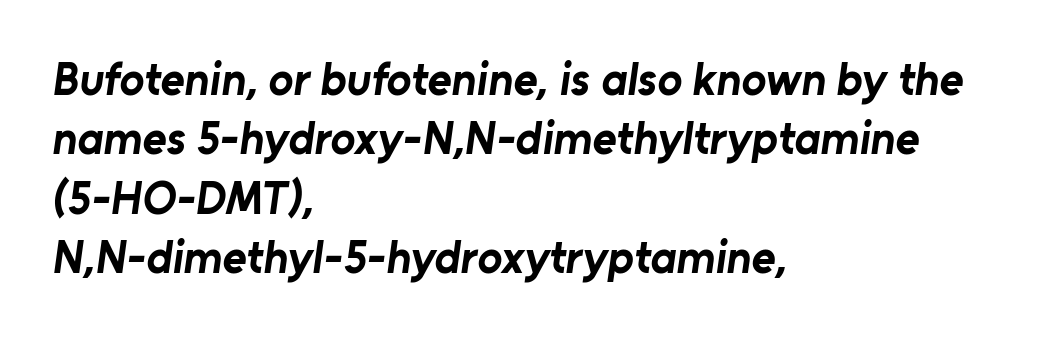
The image shows 46 px bold sans-serif type; set left-aligned, normal line spacing (1.29x), normal letter spacing, not underlined; low stroke contrast and a medium x-height.
